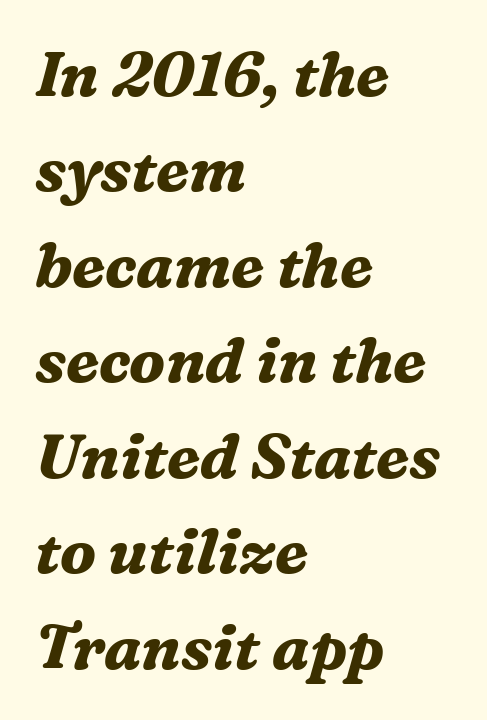
Q: Is the text bold? A: Yes.
Q: Is the text italic (slanted)? A: Yes, it leans right by about 16 degrees.
Q: Is the typeface a serif or a sans-serif typeface? A: Serif.
Q: Is the text underlined? A: No.
Q: How is the paragraph aligned? A: Left-aligned.
Q: Is the spacing between letters normal or unusually wide? A: Normal.
Q: Is the spacing between lines tight, normal or loose? A: Normal.
Q: Width (condensed, normal, or wide)? A: Normal.
Q: Stroke contrast? A: Medium.
Q: x-height? A: Medium.
Q: Monospaced? A: No.
